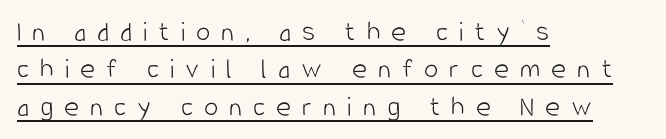
The image shows 29 px light, condensed sans-serif type, upright; set left-aligned, normal line spacing (1.29x), unusually wide letter spacing (+0.38 em), underlined; low stroke contrast and a large x-height.
